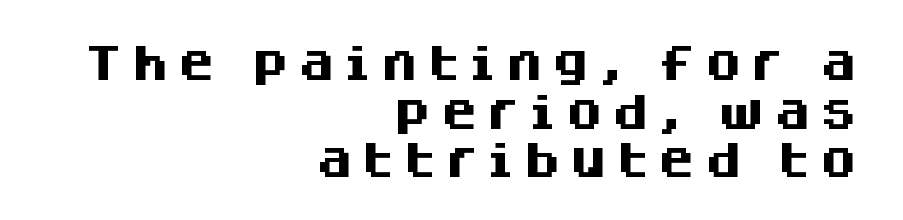
Q: Is the text bold? A: Yes.
Q: Is the text italic (slanted)? A: No, it is upright.
Q: Is the typeface a serif or a sans-serif typeface? A: Sans-serif.
Q: Is the text underlined? A: No.
Q: How is the paragraph aligned? A: Right-aligned.
Q: Is the spacing between letters normal or unusually wide? A: Unusually wide.
Q: Is the spacing between lines tight, normal or loose? A: Normal.
Q: Width (condensed, normal, or wide)? A: Normal.
Q: Stroke contrast? A: Medium.
Q: x-height? A: Large.
Q: Monospaced? A: No.
